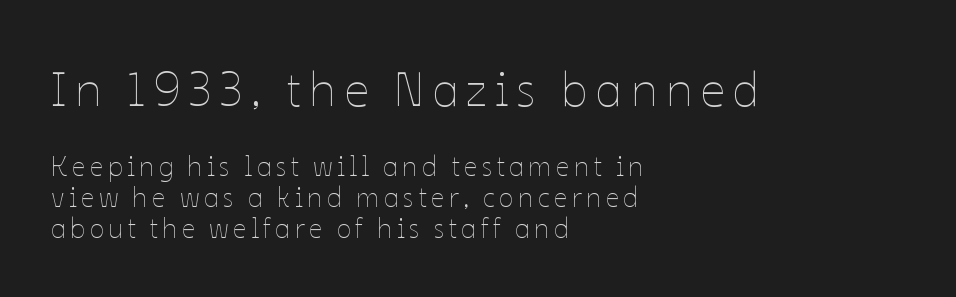
Horizontal bands of white between lines are thin slivers. Do the characters align in a grid? No, the font is proportional. Italic: no, the glyphs are upright roman. Each stroke keeps to a modest, everyday thickness or less. Underlining? Definitely not there. Which margin do the lines hug? The left one — the right edge is uneven.
